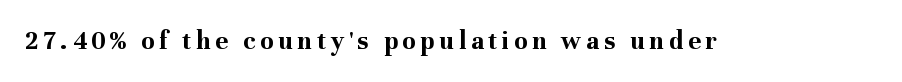
{"italic": "no", "bold": "yes", "underline": "no", "glyph_px": 27}
